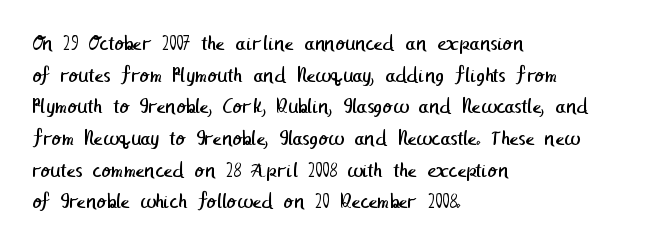
The image shows 22 px text type; set left-aligned, normal line spacing (1.44x), normal letter spacing, not underlined.
